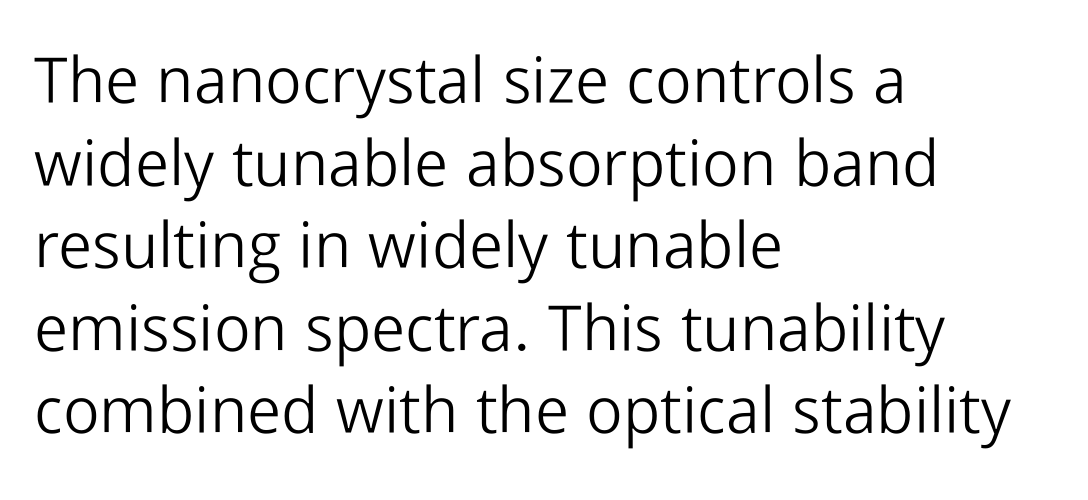
To sum up the face: it is a sans, with no serifs. Honestly, there is no underline to notice here at all. There is no visible air inserted between adjacent glyphs. Line beginnings align vertically; line endings do not. Unbolded letterforms with no extra heft. One glance says typical: line gaps are just what's usual.
